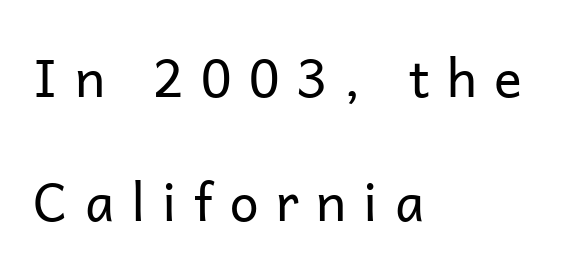
The image shows 52 px regular-weight sans-serif type, upright; set left-aligned, loose line spacing (2.38x), unusually wide letter spacing (+0.33 em), not underlined; low stroke contrast and a medium x-height.
